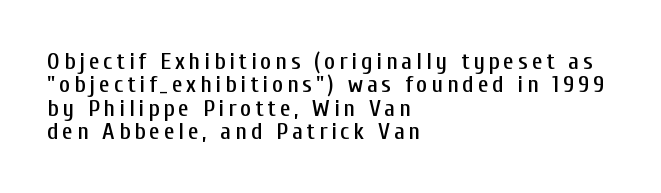
Q: Is the text italic (slanted)? A: No, it is upright.
Q: Is the text underlined? A: No.
Q: How is the paragraph aligned? A: Left-aligned.
Q: Is the spacing between lines tight, normal or loose? A: Tight.
